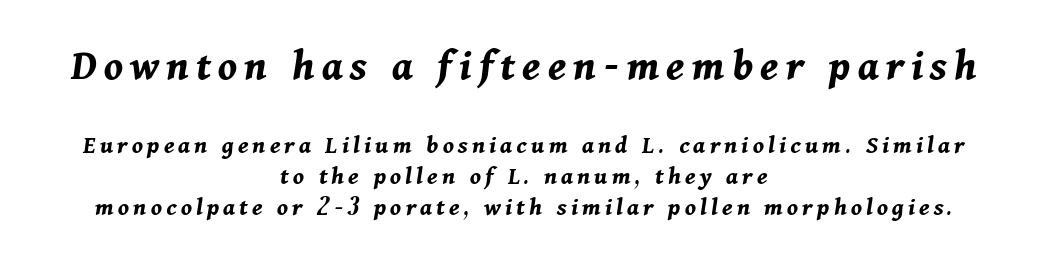
These words are printed bold, with thick strokes throughout. The lines are quadded center. Does the lettering tilt? It does — this is italic. Proportional: the letters do not fall into vertical columns.
